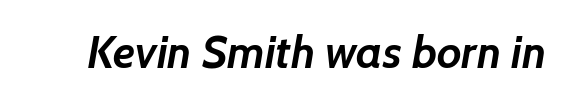
The image shows 45 px semibold sans-serif type; set normal letter spacing, not underlined; low stroke contrast and a medium x-height.
